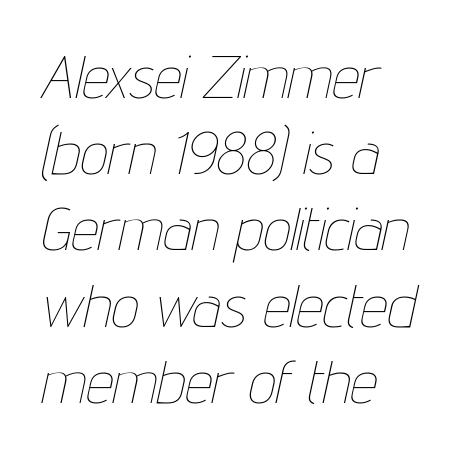
{"italic": "yes", "lean": "right", "slant_degrees": 12, "bold": "no", "weight": "thin", "width": "condensed", "stroke_contrast": "low", "x_height": "medium", "monospaced": "no", "underline": "no", "align": "left", "line_spacing": "normal", "line_spacing_ratio": 1.25, "letter_spacing": "normal", "letter_spacing_em": 0.0, "glyph_px": 61}
